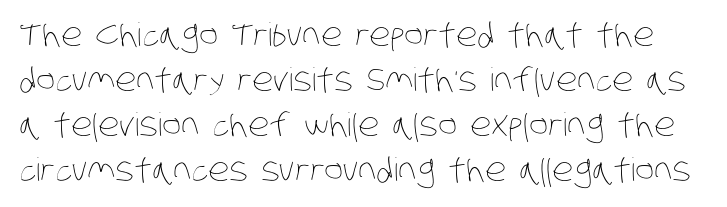
Proportional: the letters do not fall into vertical columns. One glance says typical: line gaps are just what's usual. Stems and bowls with no extra thickness — not bold. Each word holds together tightly as a unit, with standard inter-letter gaps. Each row of text sits above clean, open space.
